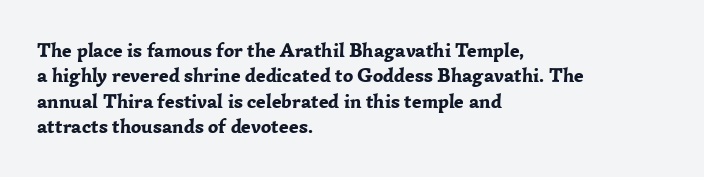
The image shows 20 px bold type, upright; set left-aligned, normal line spacing (1.27x), normal letter spacing, not underlined.
